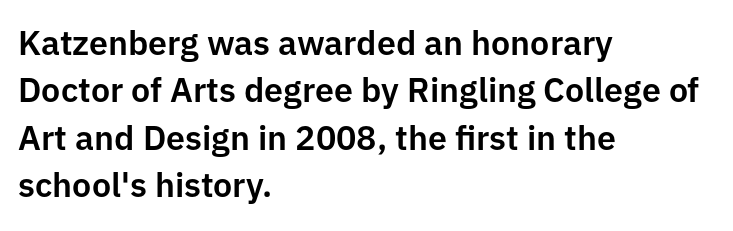
Notice how descenders clear the ascenders below comfortably — that's standard leading. Italic: no, the glyphs are upright roman. The face used here is proportionally spaced, like ordinary book or web type. Look at the tracking — it's just the regular setting, nothing added.
